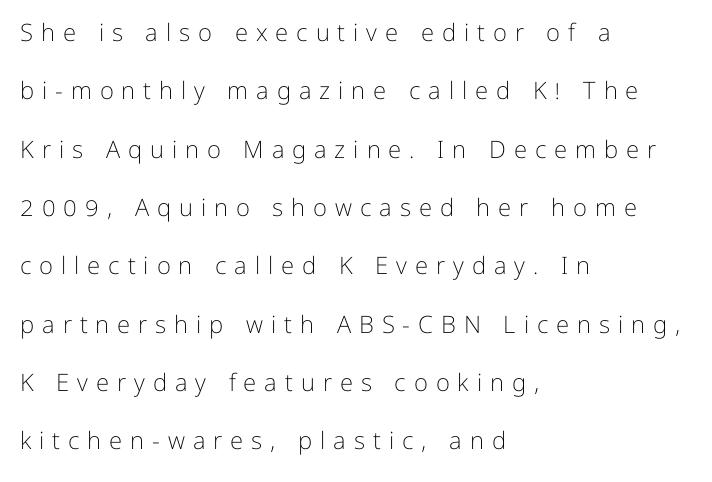
Q: Is the text bold? A: No.
Q: Is the text italic (slanted)? A: No, it is upright.
Q: Is the text underlined? A: No.
Q: How is the paragraph aligned? A: Left-aligned.
Q: Is the spacing between letters normal or unusually wide? A: Unusually wide.
Q: Is the spacing between lines tight, normal or loose? A: Loose.
